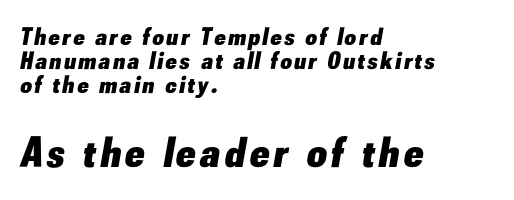
Q: Is the text bold? A: Yes.
Q: Is the text italic (slanted)? A: Yes, it leans right by about 10 degrees.
Q: Is the text underlined? A: No.
Q: How is the paragraph aligned? A: Left-aligned.
Q: Is the spacing between lines tight, normal or loose? A: Tight.
Q: Which block of text is set in a larger size, the first (top) or the second (bottom)? A: The second (bottom) one.
Q: Width (condensed, normal, or wide)? A: Normal.
Q: Stroke contrast? A: Low.
Q: x-height? A: Small.
Q: Monospaced? A: No.
